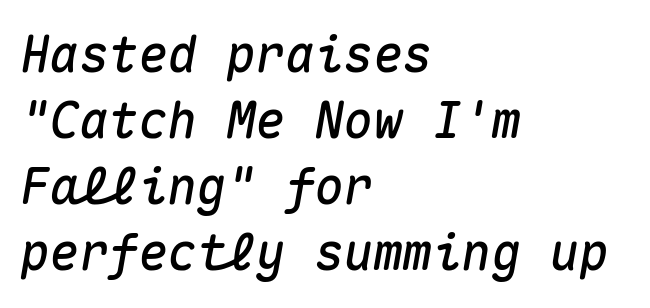
{"italic": "yes", "lean": "right", "slant_degrees": 10, "width": "normal", "stroke_contrast": "medium", "x_height": "medium", "monospaced": "yes", "underline": "no", "align": "left", "line_spacing": "normal", "line_spacing_ratio": 1.35, "letter_spacing": "normal", "letter_spacing_em": 0.0, "glyph_px": 49}
